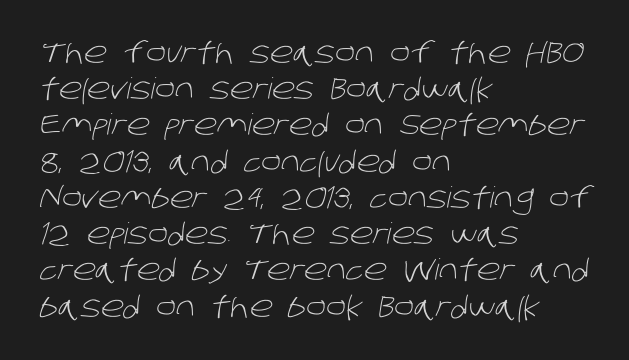
These lines are rendered in a variable-pitch font. Has an underline been added? It has not. Each line starts at the same left margin while the right side varies. The leading is moderate, giving the passage an even texture. The strokes are not fattened; the text isn't bold. Nobody touched the tracking dial on this one.
